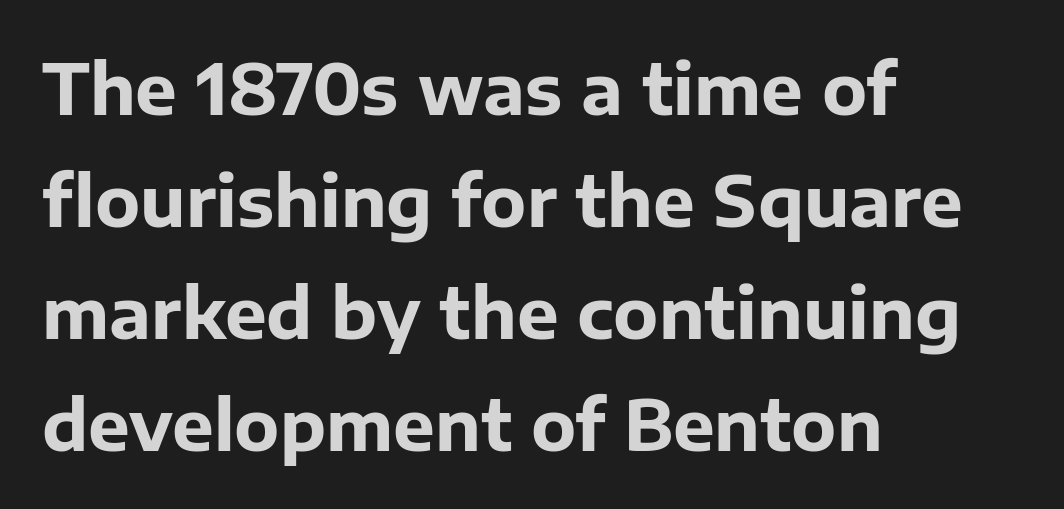
The image shows 70 px bold sans-serif type, upright; set left-aligned, normal line spacing (1.6x), normal letter spacing, not underlined; low stroke contrast and a medium x-height.
